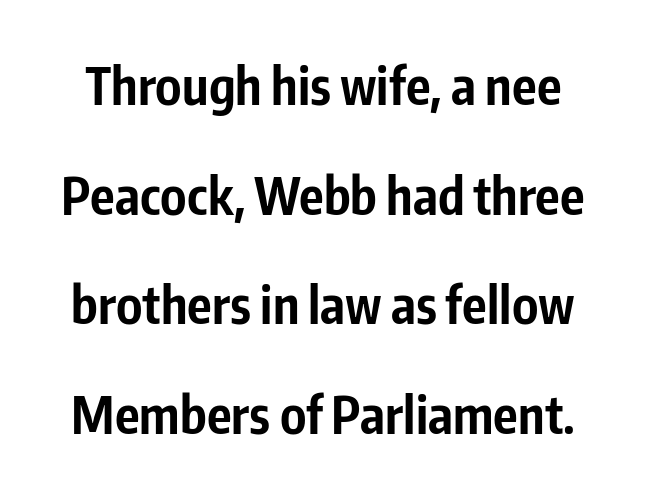
{"serif": "no", "italic": "no", "bold": "yes", "weight": "bold", "width": "condensed", "stroke_contrast": "low", "x_height": "medium", "monospaced": "no", "underline": "no", "line_spacing": "loose", "line_spacing_ratio": 2.15, "letter_spacing": "normal", "letter_spacing_em": 0.0, "glyph_px": 51}
